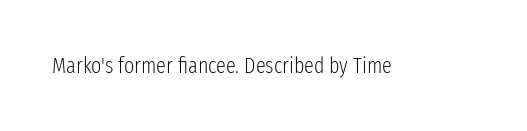
The image shows 22 px text type, upright; set normal letter spacing, not underlined.
